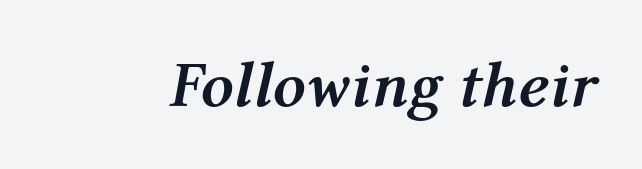
Posture: slanted. The space directly below the letters is spotless. This rendering leaves character spacing at its baseline value. Do the characters align in a grid? No, the font is proportional.
